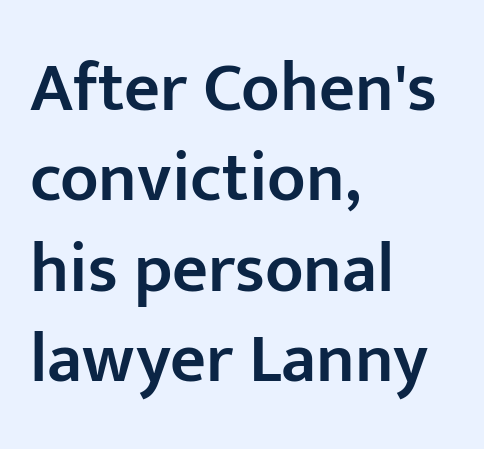
Leading: standard. The axis of the letterforms is exactly vertical. Observe the absence of serifs on each vertical stroke in this sample. The characters look somewhat weighty, a semibold short of true bold. Note the varied advance widths — an 'i' is clearly narrower than an 'm'.
